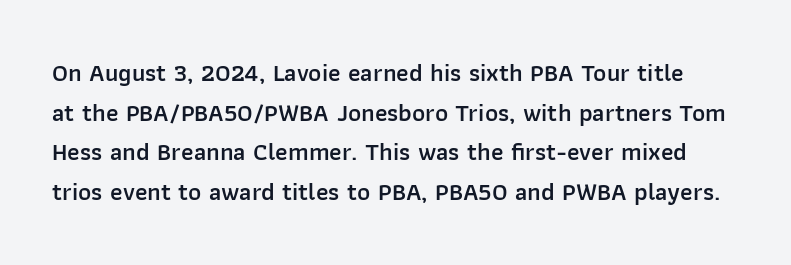
{"italic": "no", "bold": "semi", "underline": "no", "line_spacing": "normal", "line_spacing_ratio": 1.59, "letter_spacing": "normal", "letter_spacing_em": 0.0, "glyph_px": 25}
